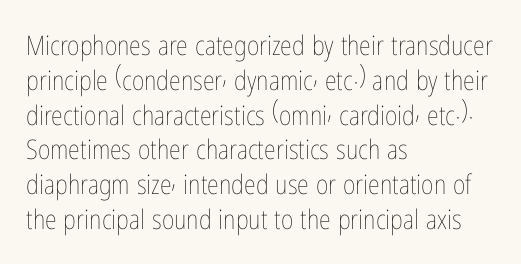
Q: Is the text bold? A: No.
Q: Is the text italic (slanted)? A: No, it is upright.
Q: Is the text underlined? A: No.
Q: How is the paragraph aligned? A: Left-aligned.
Q: Is the spacing between letters normal or unusually wide? A: Normal.
Q: Is the spacing between lines tight, normal or loose? A: Normal.
